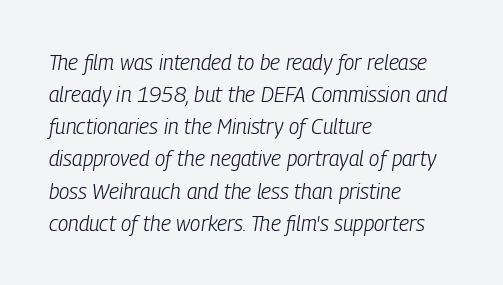
{"italic": "yes", "lean": "right", "slant_degrees": 9, "bold": "no", "underline": "no", "align": "left", "line_spacing": "normal", "line_spacing_ratio": 1.53, "letter_spacing": "normal", "letter_spacing_em": 0.0, "glyph_px": 21}
